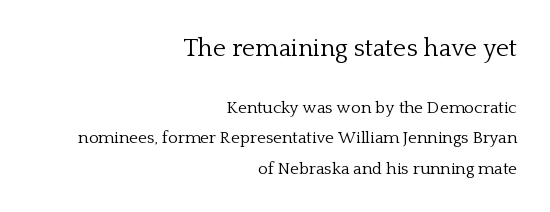
Q: Is the text bold? A: No.
Q: Is the text italic (slanted)? A: No, it is upright.
Q: Is the text underlined? A: No.
Q: How is the paragraph aligned? A: Right-aligned.
Q: Is the spacing between letters normal or unusually wide? A: Normal.
Q: Which block of text is set in a larger size, the first (top) or the second (bottom)? A: The first (top) one.
